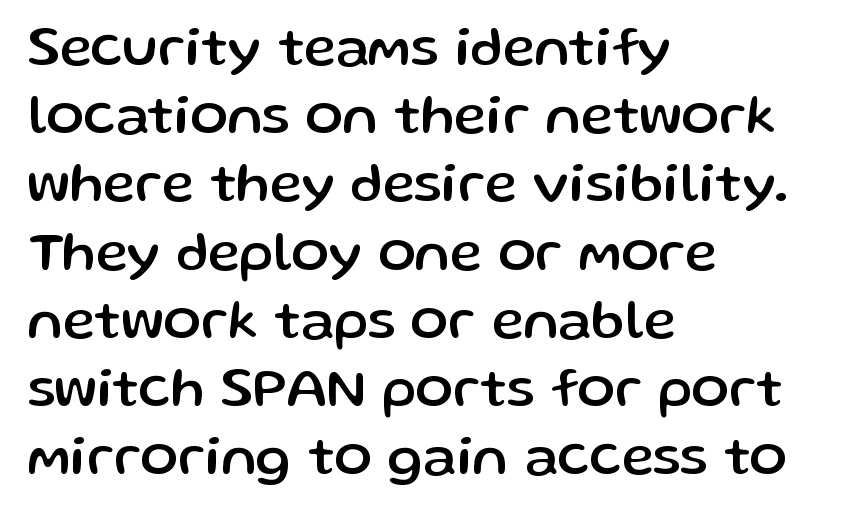
The type sits square on the baseline with zero lean. A typesetter would label this face a sans. Descenders hang freely into open space. Nothing unusual about the tracking: characters are spaced as the font intends.
